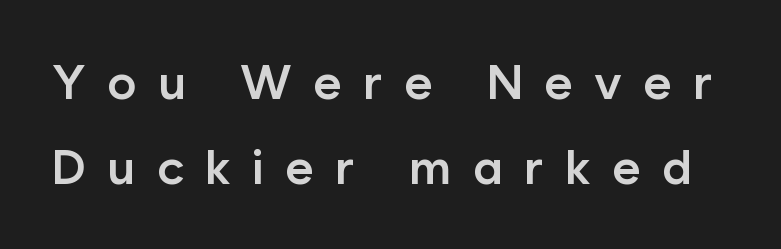
{"serif": "no", "italic": "no", "bold": "semi", "weight": "semibold", "width": "normal", "stroke_contrast": "low", "x_height": "medium", "monospaced": "no", "underline": "no", "line_spacing_ratio": 1.74, "letter_spacing": "wide", "letter_spacing_em": 0.43, "glyph_px": 49}
